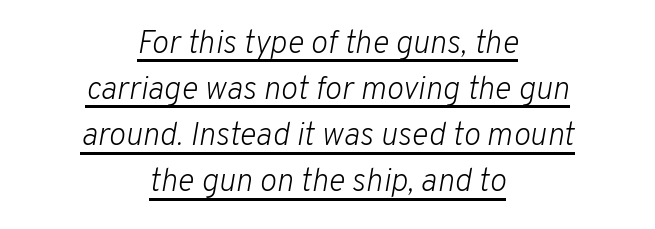
Q: Is the text bold? A: No.
Q: Is the text italic (slanted)? A: Yes, it leans right by about 10 degrees.
Q: Is the text underlined? A: Yes.
Q: How is the paragraph aligned? A: Centered.
Q: Is the spacing between letters normal or unusually wide? A: Normal.
Q: Is the spacing between lines tight, normal or loose? A: Normal.
Q: Width (condensed, normal, or wide)? A: Normal.
Q: Stroke contrast? A: Low.
Q: x-height? A: Medium.
Q: Monospaced? A: No.
